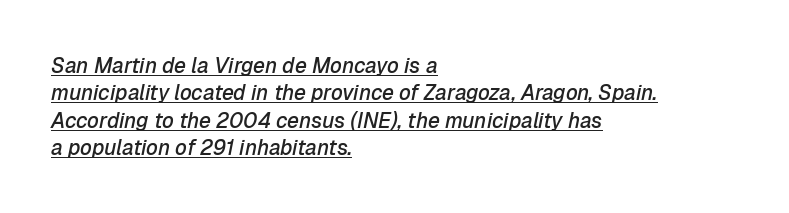
{"italic": "yes", "lean": "right", "slant_degrees": 12, "bold": "semi", "underline": "yes", "align": "left", "line_spacing": "normal", "line_spacing_ratio": 1.3, "letter_spacing": "normal", "letter_spacing_em": 0.0, "glyph_px": 21}
